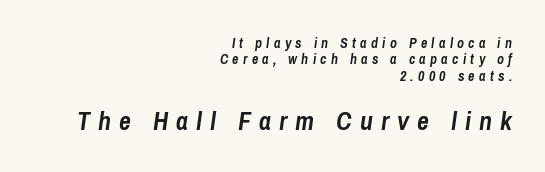
The letters in the lower block stand taller than those in the block above. The rendering applies a slant to the glyphs. Short and long lines alike share a common ending point at right. Letter spacing: wide.
